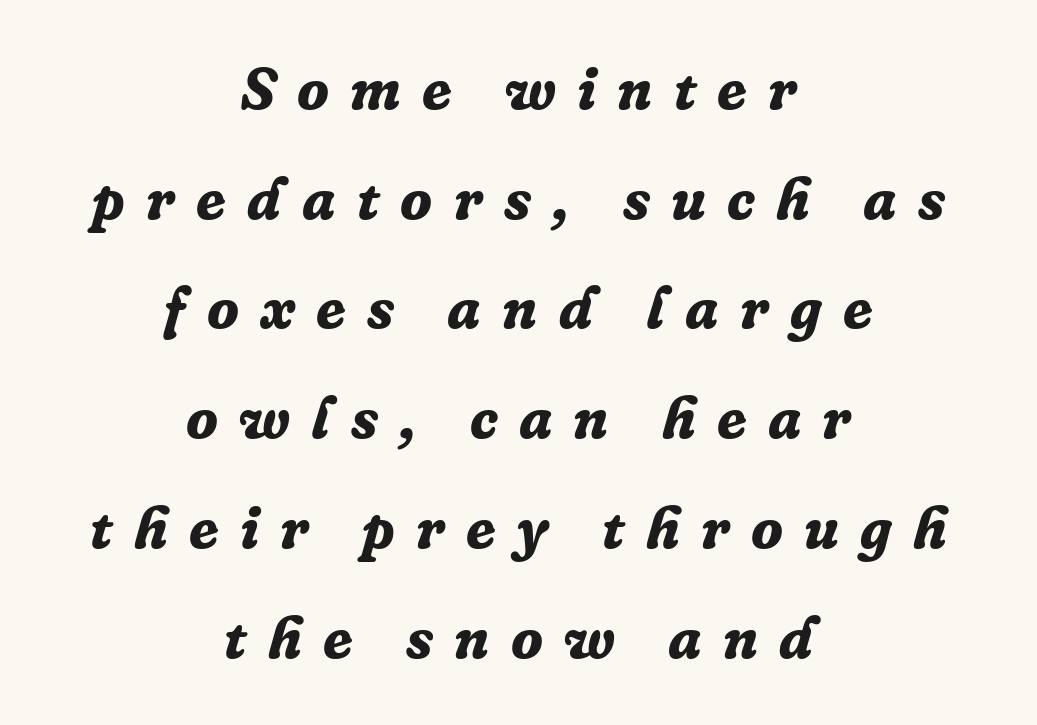
The image shows 59 px bold serif type, italic (leaning right); set centered, line spacing 1.86x, unusually wide letter spacing (+0.36 em), not underlined; low stroke contrast and a medium x-height.
